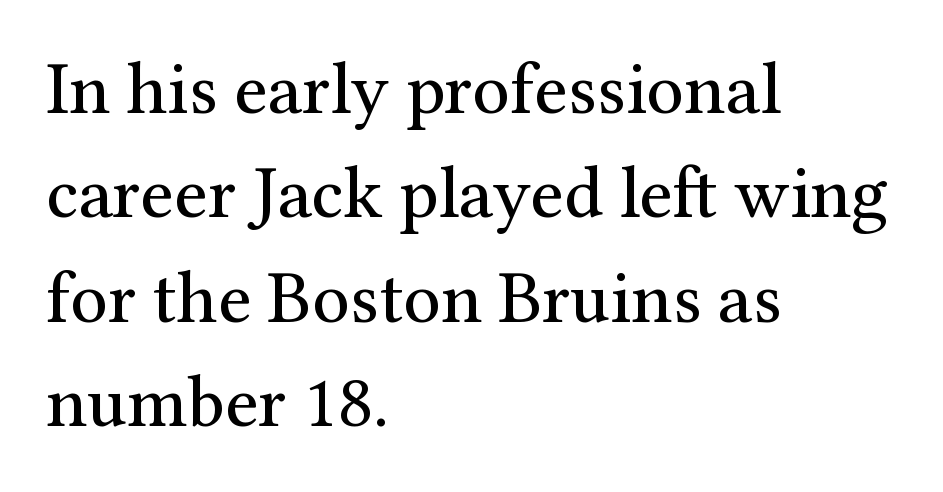
The image shows 74 px regular-weight serif type, upright; set left-aligned, normal line spacing (1.41x), normal letter spacing, not underlined; medium stroke contrast and a medium x-height.
